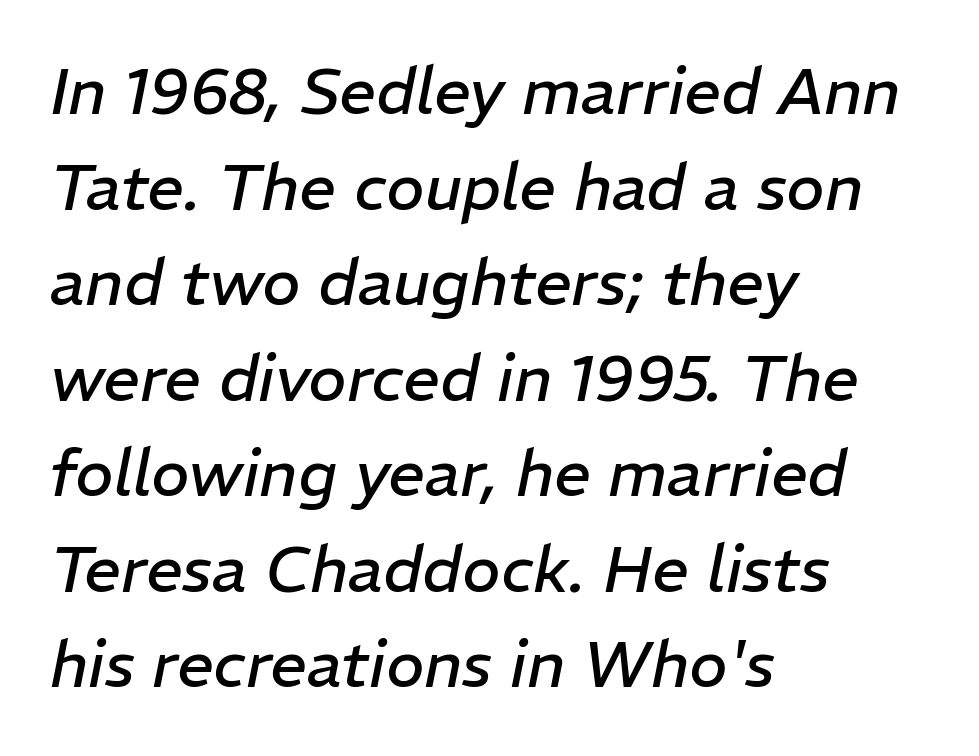
{"italic": "yes", "lean": "right", "slant_degrees": 11, "bold": "no", "weight": "regular", "width": "normal", "stroke_contrast": "low", "x_height": "medium", "monospaced": "no", "underline": "no", "align": "left", "line_spacing": "normal", "line_spacing_ratio": 1.47, "letter_spacing": "normal", "letter_spacing_em": 0.0, "glyph_px": 65}
